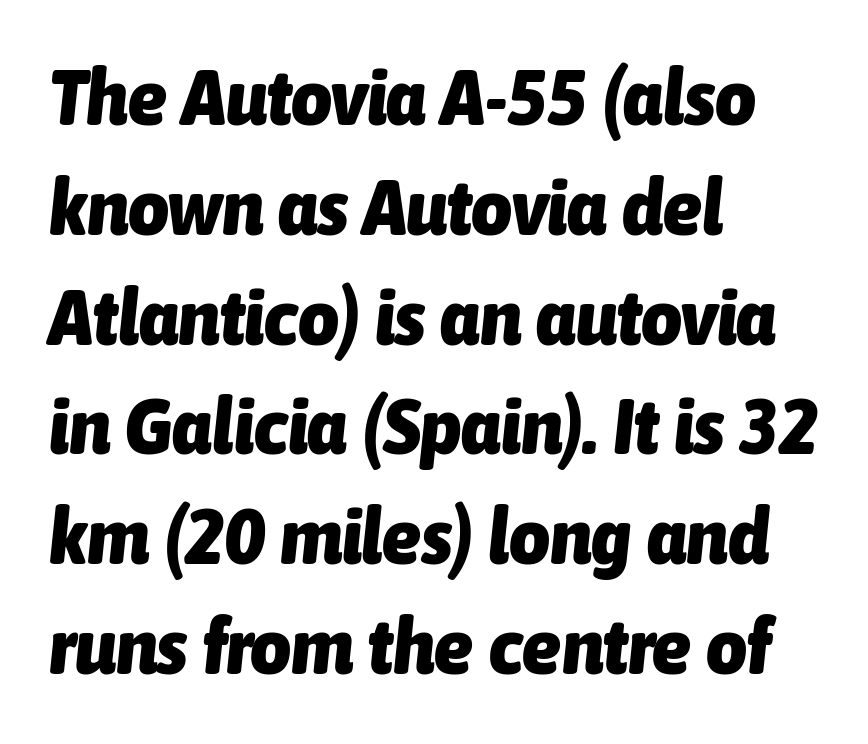
Q: Is the text bold? A: Yes.
Q: Is the text italic (slanted)? A: Yes, it leans right by about 6 degrees.
Q: Is the text underlined? A: No.
Q: How is the paragraph aligned? A: Left-aligned.
Q: Is the spacing between letters normal or unusually wide? A: Normal.
Q: Is the spacing between lines tight, normal or loose? A: Normal.
Q: Width (condensed, normal, or wide)? A: Condensed.
Q: Stroke contrast? A: Low.
Q: x-height? A: Medium.
Q: Monospaced? A: No.
